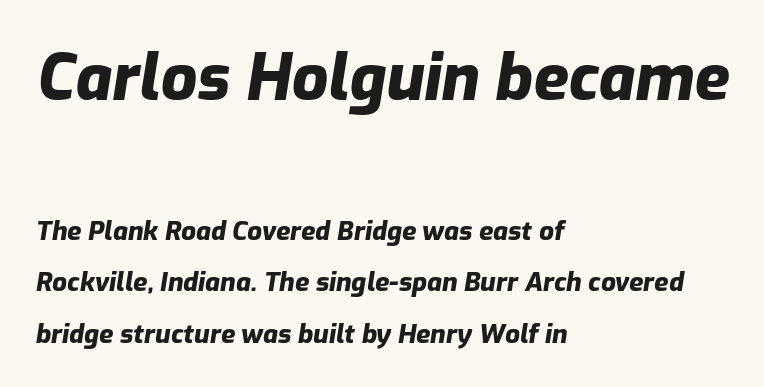
{"italic": "yes", "lean": "right", "slant_degrees": 9, "bold": "yes", "weight": "heavy", "width": "normal", "stroke_contrast": "low", "x_height": "medium", "monospaced": "no", "underline": "no", "align": "left", "line_spacing": "loose", "line_spacing_ratio": 1.98, "letter_spacing": "normal", "letter_spacing_em": 0.0, "larger_block": "first", "size_ratio": 2.46, "glyph_px": 64}
